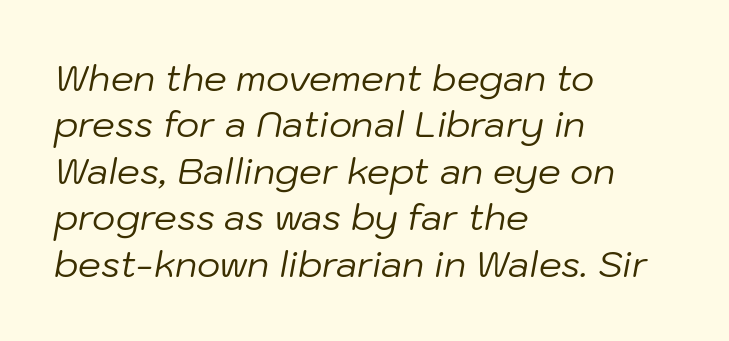
Q: Is the text bold? A: No.
Q: Is the text italic (slanted)? A: Yes, it leans right by about 10 degrees.
Q: Is the text underlined? A: No.
Q: How is the paragraph aligned? A: Left-aligned.
Q: Is the spacing between letters normal or unusually wide? A: Normal.
Q: Is the spacing between lines tight, normal or loose? A: Normal.
Q: Width (condensed, normal, or wide)? A: Normal.
Q: Stroke contrast? A: Low.
Q: x-height? A: Medium.
Q: Monospaced? A: No.
